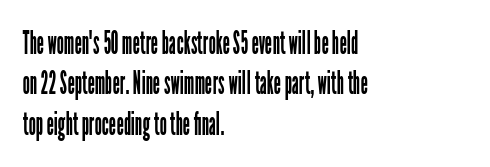
The image shows 32 px regular-weight, condensed sans-serif type, upright; set left-aligned, normal line spacing (1.26x), normal letter spacing, not underlined; low stroke contrast and a medium x-height.
